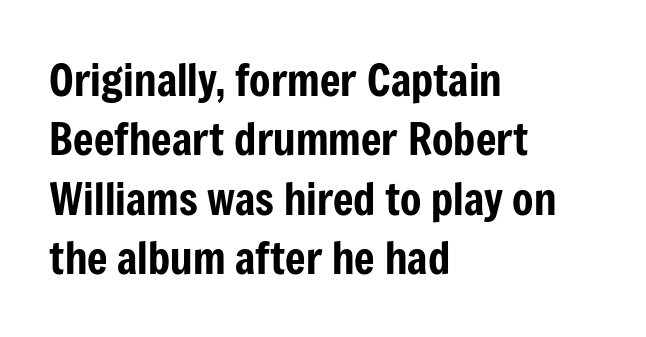
This sample has the flowing, uneven cadence of proportional lettering. Spacing between characters is what you'd get straight out of the box. Notice how descenders clear the ascenders below comfortably — that's standard leading. Designer's note — italics off, roman on. Just letters on the line, the space beneath them empty.
